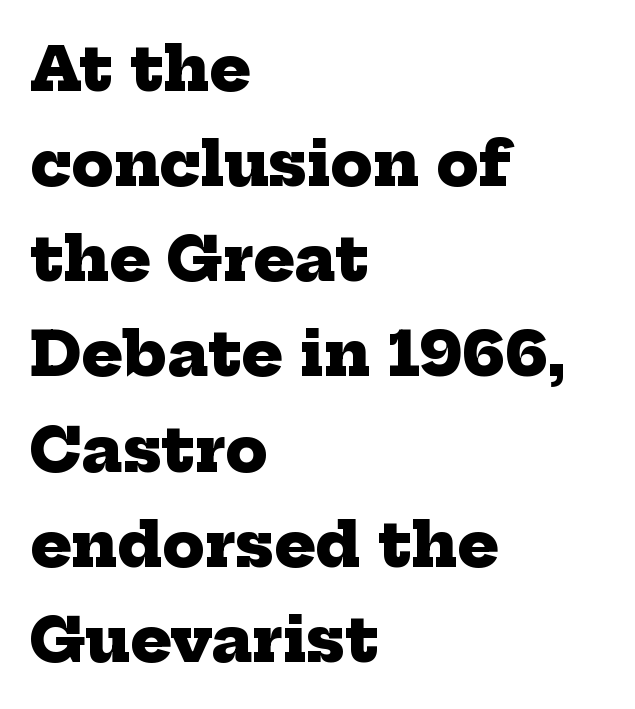
Q: Is the text bold? A: Yes.
Q: Is the typeface a serif or a sans-serif typeface? A: Serif.
Q: Is the text underlined? A: No.
Q: How is the paragraph aligned? A: Left-aligned.
Q: Is the spacing between letters normal or unusually wide? A: Normal.
Q: Is the spacing between lines tight, normal or loose? A: Normal.
Q: Width (condensed, normal, or wide)? A: Normal.
Q: Stroke contrast? A: Low.
Q: x-height? A: Medium.
Q: Monospaced? A: No.
